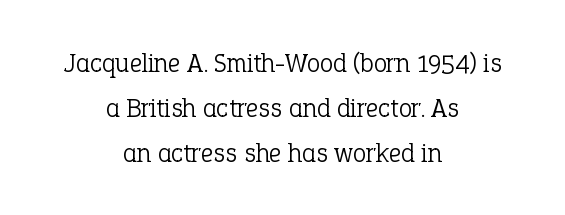
{"italic": "no", "bold": "no", "underline": "no", "align": "center", "line_spacing": "normal", "line_spacing_ratio": 1.66, "letter_spacing": "normal", "letter_spacing_em": 0.0, "glyph_px": 27}
